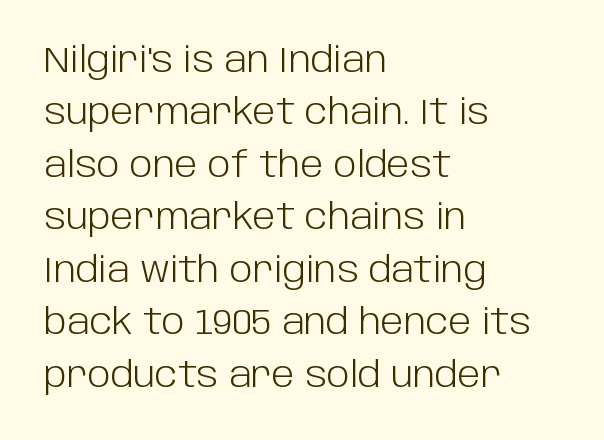
Counters stay open thanks to moderate or lighter strokes. Note: no serifs on the glyphs. Proportional: the letters do not fall into vertical columns. Rule under the text: the space is simply empty. A typesetter would call this leading conventional body-copy spacing.
